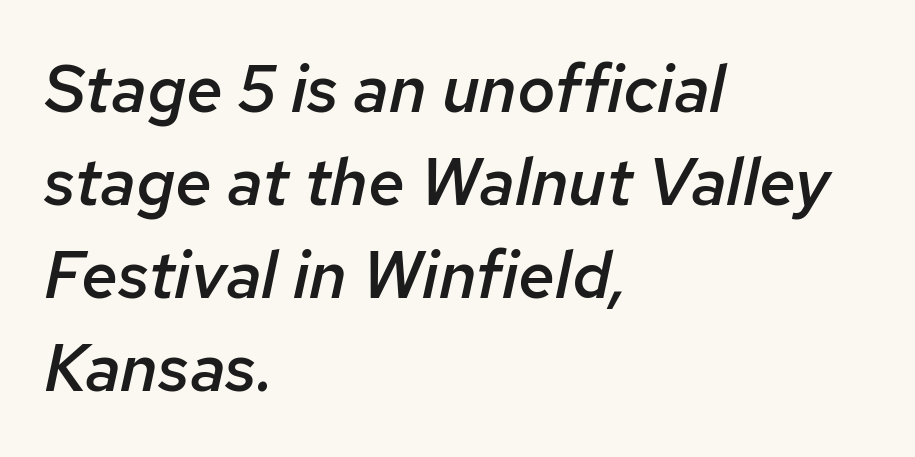
{"italic": "yes", "lean": "right", "slant_degrees": 12, "bold": "semi", "weight": "semibold", "width": "normal", "stroke_contrast": "low", "x_height": "medium", "monospaced": "no", "underline": "no", "align": "left", "line_spacing": "normal", "line_spacing_ratio": 1.41, "letter_spacing": "normal", "letter_spacing_em": 0.0, "glyph_px": 66}
